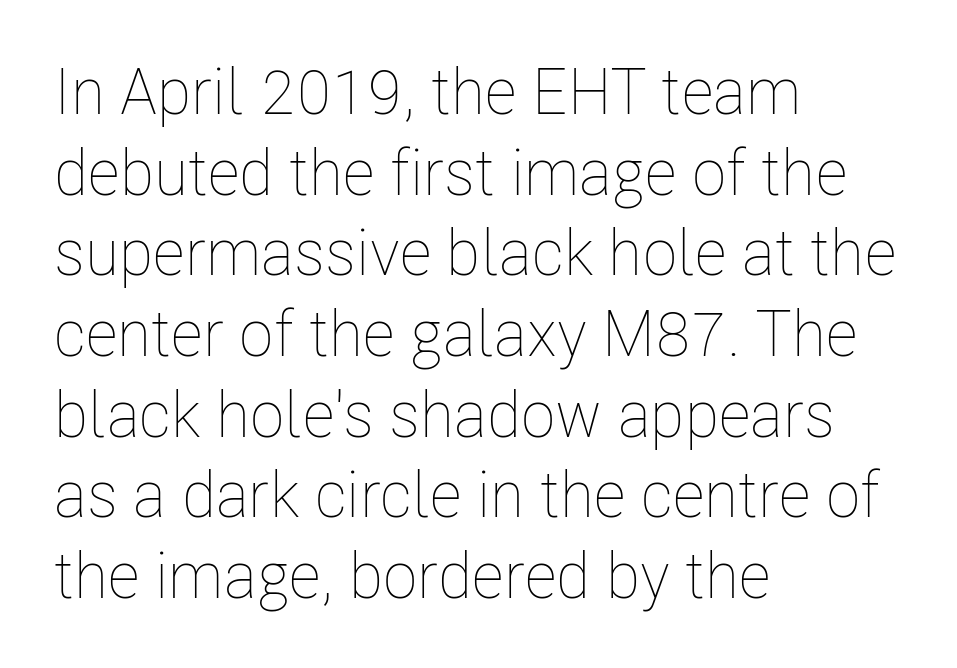
The image shows 64 px thin, condensed type, upright; set left-aligned, normal line spacing (1.26x), normal letter spacing, not underlined; low stroke contrast and a medium x-height.
